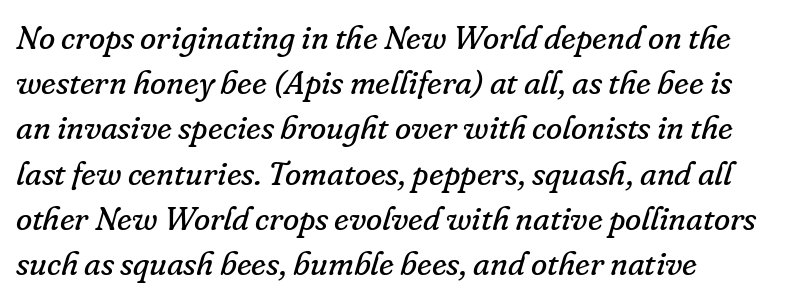
The image shows 33 px regular-weight serif type, italic (leaning right); set normal line spacing (1.37x), normal letter spacing, not underlined; low stroke contrast and a small x-height.
